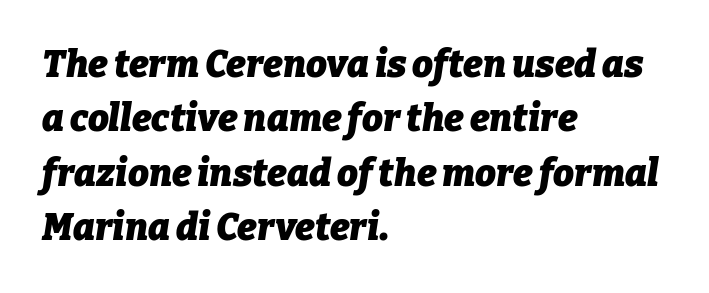
{"italic": "yes", "lean": "right", "slant_degrees": 9, "bold": "yes", "weight": "heavy", "width": "normal", "stroke_contrast": "low", "x_height": "medium", "monospaced": "no", "underline": "no", "align": "left", "line_spacing": "normal", "line_spacing_ratio": 1.47, "letter_spacing": "normal", "letter_spacing_em": 0.0, "glyph_px": 37}
